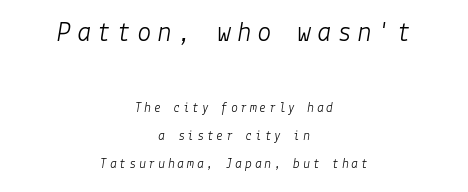
A clean baseline with only descenders dipping below it. The typesetter chose a symmetrical, centered arrangement here. The initial chunk of copy outweighs the following chunk in type size. Bold? No — there's no thickening of the strokes. What's the leading like? Stretched, with rows far apart. Yep, that's italic — everything's leaning.
